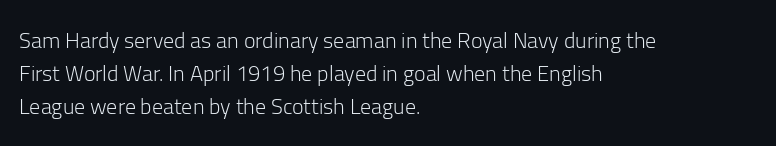
{"italic": "no", "bold": "no", "underline": "no", "align": "left", "line_spacing": "normal", "line_spacing_ratio": 1.49, "letter_spacing": "normal", "letter_spacing_em": 0.0, "glyph_px": 22}
